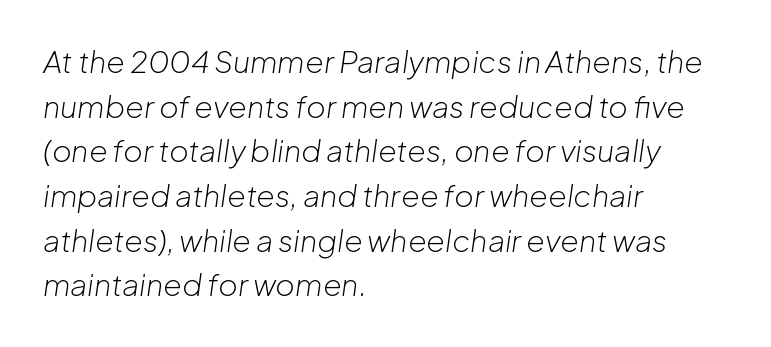
Q: Is the text bold? A: No.
Q: Is the text italic (slanted)? A: Yes, it leans right by about 8 degrees.
Q: Is the text underlined? A: No.
Q: How is the paragraph aligned? A: Left-aligned.
Q: Is the spacing between letters normal or unusually wide? A: Normal.
Q: Is the spacing between lines tight, normal or loose? A: Normal.
Q: Width (condensed, normal, or wide)? A: Normal.
Q: Stroke contrast? A: Low.
Q: x-height? A: Medium.
Q: Monospaced? A: No.
